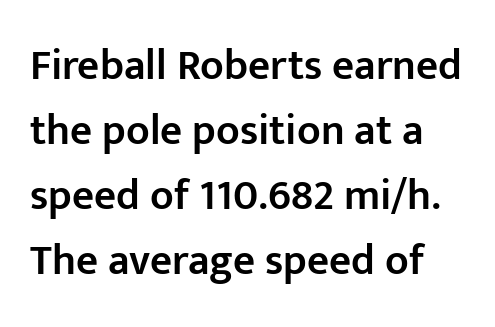
Q: Is the text bold? A: Semi-bold.
Q: Is the text italic (slanted)? A: No, it is upright.
Q: Is the typeface a serif or a sans-serif typeface? A: Sans-serif.
Q: Is the text underlined? A: No.
Q: Is the spacing between letters normal or unusually wide? A: Normal.
Q: Is the spacing between lines tight, normal or loose? A: Normal.
Q: Width (condensed, normal, or wide)? A: Normal.
Q: Stroke contrast? A: Low.
Q: x-height? A: Medium.
Q: Monospaced? A: No.
